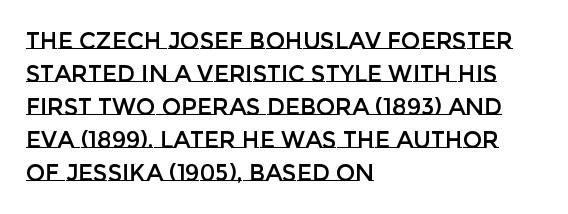
The image shows 23 px text type, upright; set left-aligned, normal line spacing (1.44x), normal letter spacing, not underlined.
